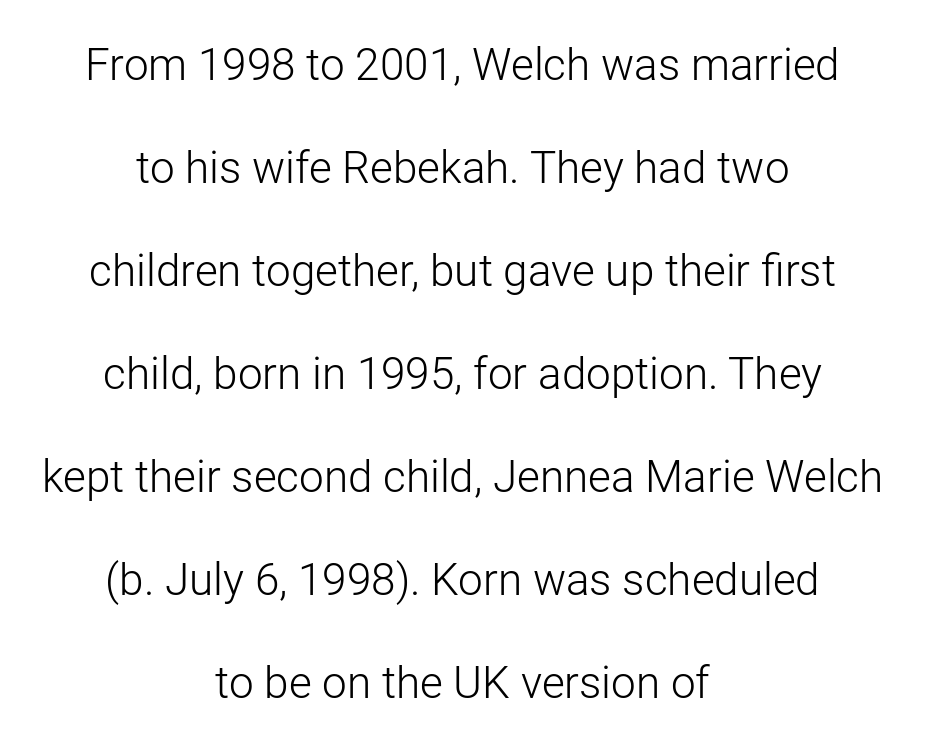
Is there much room between lines? Yes — plenty of vertical air separates them. Nobody touched the tracking dial on this one. A typesetter would call this proportional, since set widths differ per character. The baseline area is clear. A typesetter would mark this as roman, not italic. A student would call this center alignment; a typographer would say set centered.
